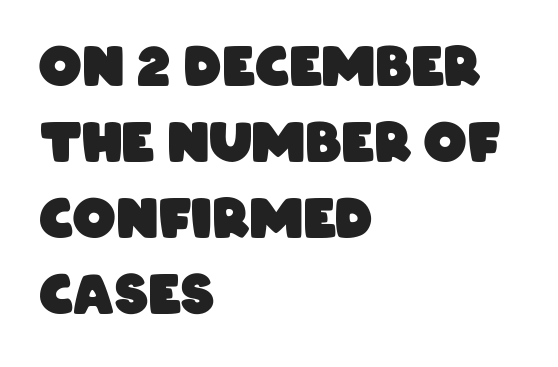
Q: Is the text bold? A: Yes.
Q: Is the typeface a serif or a sans-serif typeface? A: Sans-serif.
Q: Is the text underlined? A: No.
Q: How is the paragraph aligned? A: Left-aligned.
Q: Is the spacing between letters normal or unusually wide? A: Normal.
Q: Is the spacing between lines tight, normal or loose? A: Normal.
Q: Width (condensed, normal, or wide)? A: Condensed.
Q: Stroke contrast? A: Low.
Q: x-height? A: Large.
Q: Monospaced? A: No.
